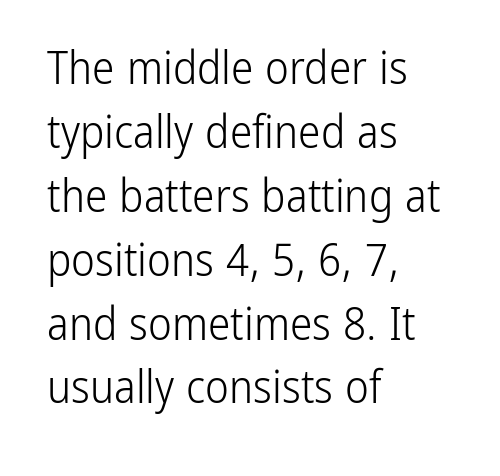
{"serif": "no", "italic": "no", "bold": "no", "weight": "light", "width": "condensed", "stroke_contrast": "low", "x_height": "medium", "monospaced": "no", "underline": "no", "align": "left", "line_spacing": "normal", "line_spacing_ratio": 1.42, "letter_spacing": "normal", "letter_spacing_em": 0.0, "glyph_px": 45}
